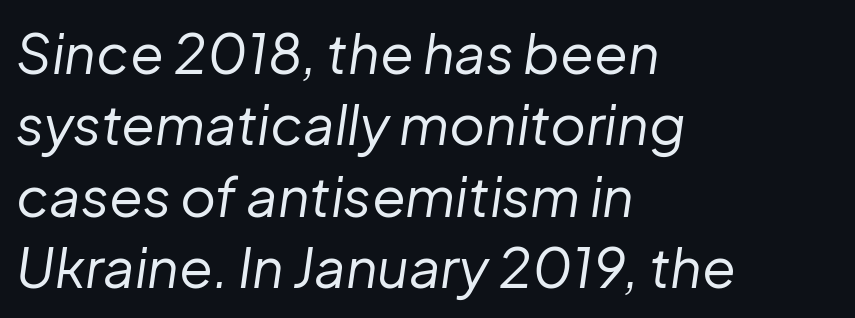
Q: Is the text bold? A: No.
Q: Is the text italic (slanted)? A: Yes, it leans right by about 8 degrees.
Q: Is the text underlined? A: No.
Q: How is the paragraph aligned? A: Left-aligned.
Q: Is the spacing between letters normal or unusually wide? A: Normal.
Q: Is the spacing between lines tight, normal or loose? A: Normal.
Q: Width (condensed, normal, or wide)? A: Normal.
Q: Stroke contrast? A: Low.
Q: x-height? A: Medium.
Q: Monospaced? A: No.
